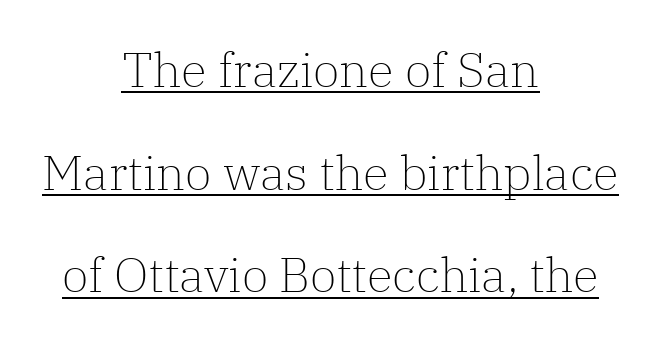
Q: Is the text bold? A: No.
Q: Is the text italic (slanted)? A: No, it is upright.
Q: Is the typeface a serif or a sans-serif typeface? A: Serif.
Q: Is the text underlined? A: Yes.
Q: How is the paragraph aligned? A: Centered.
Q: Is the spacing between letters normal or unusually wide? A: Normal.
Q: Is the spacing between lines tight, normal or loose? A: Loose.
Q: Width (condensed, normal, or wide)? A: Normal.
Q: Stroke contrast? A: Low.
Q: x-height? A: Medium.
Q: Monospaced? A: No.
